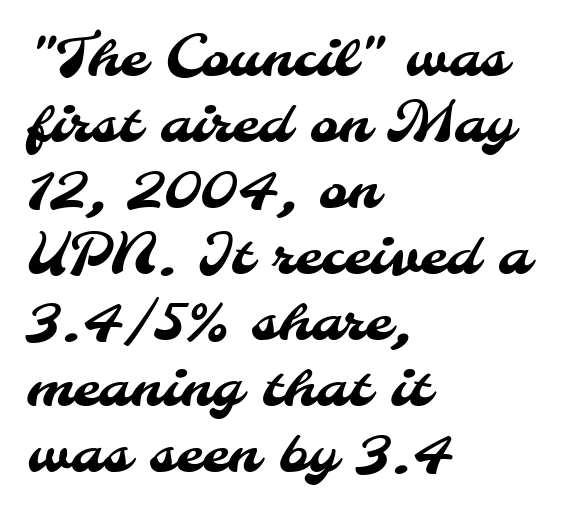
The image shows 55 px sans-serif type; set left-aligned, line spacing 1.2x, normal letter spacing, not underlined; medium stroke contrast and a small x-height.
